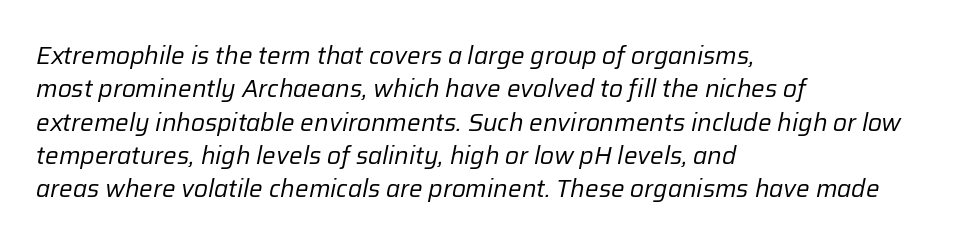
The image shows 24 px text type, italic (leaning right); set left-aligned, normal line spacing (1.39x), normal letter spacing, not underlined.
